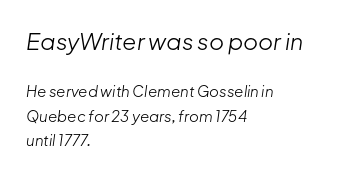
Character size in the leading block exceeds that of the trailing block. The characters are drawn with everyday or finer stroke widths. Honestly, there is no underline to notice here at all. Slant detected: the letters are inclined. In CSS terms this would be text-align: left. Leading matches the norm, producing a regular column.
